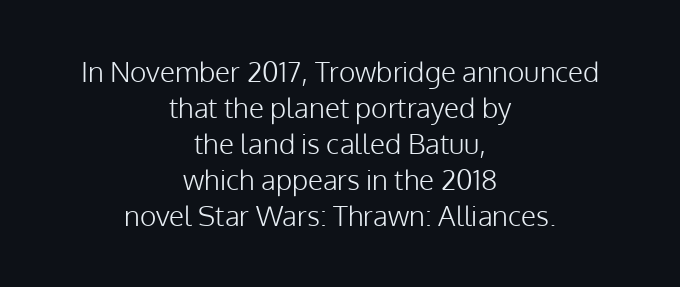
The image shows 28 px light sans-serif type, upright; set centered, normal line spacing (1.29x), normal letter spacing, not underlined; low stroke contrast and a medium x-height.
